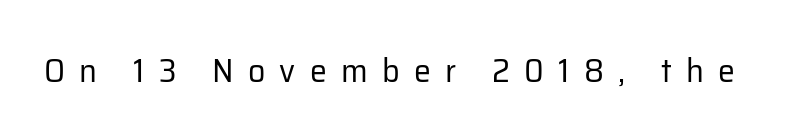
{"serif": "no", "italic": "no", "bold": "no", "weight": "regular", "width": "normal", "stroke_contrast": "low", "x_height": "medium", "monospaced": "no", "underline": "no", "letter_spacing": "wide", "letter_spacing_em": 0.42, "glyph_px": 34}
